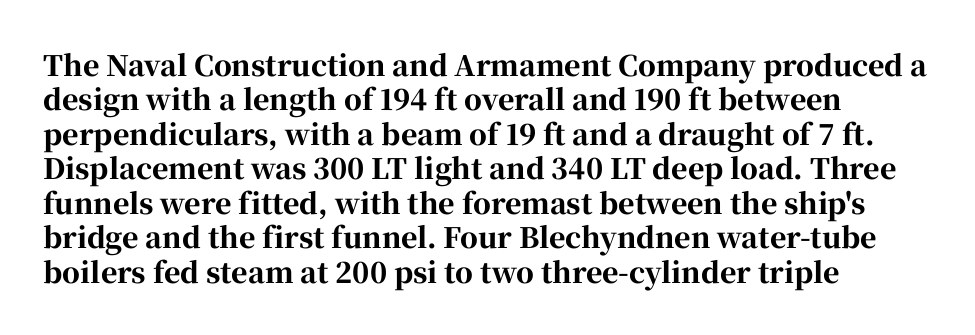
The image shows 28 px bold serif type, upright; set left-aligned, line spacing 1.23x, normal letter spacing, not underlined; high stroke contrast and a medium x-height.
